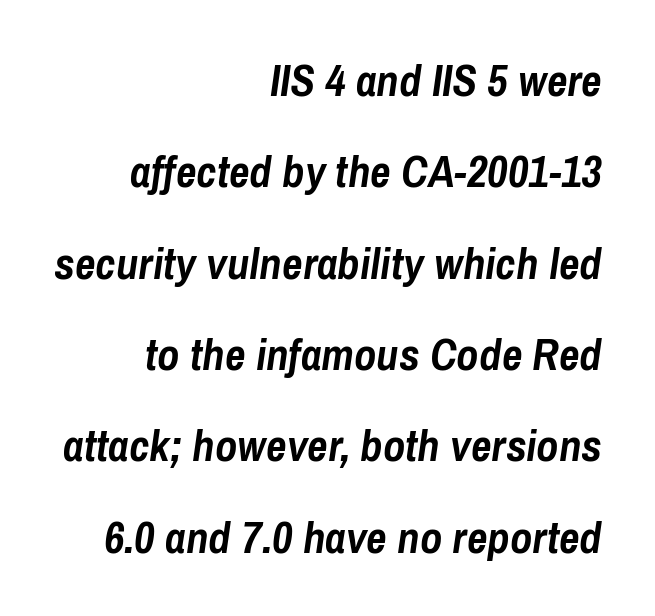
The image shows 45 px semibold, condensed type, italic (leaning right); set right-aligned, loose line spacing (2.03x), normal letter spacing, not underlined; low stroke contrast and a medium x-height.
